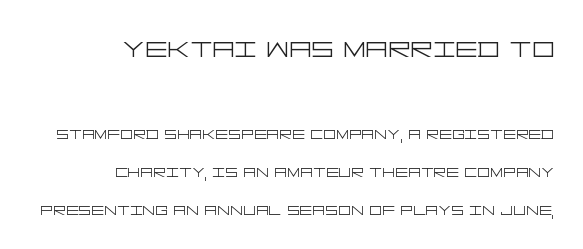
{"serif": "no", "italic": "no", "bold": "no", "weight": "light", "width": "wide", "stroke_contrast": "low", "x_height": "large", "underline": "no", "align": "right", "line_spacing_ratio": 1.89, "letter_spacing": "normal", "letter_spacing_em": 0.0, "larger_block": "first", "size_ratio": 1.75, "glyph_px": 35}
